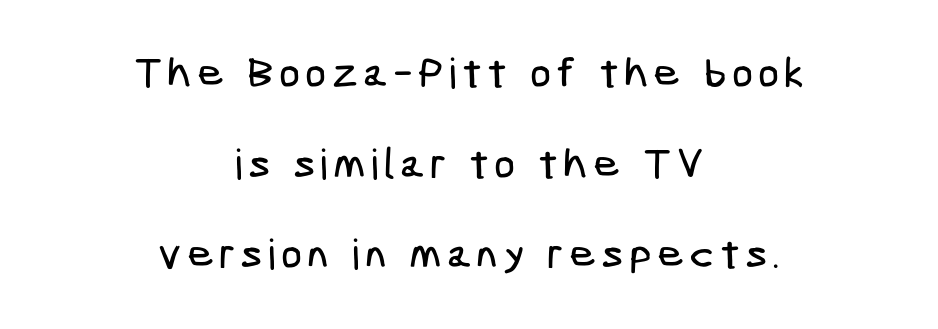
Q: Is the typeface a serif or a sans-serif typeface? A: Sans-serif.
Q: Is the text underlined? A: No.
Q: How is the paragraph aligned? A: Centered.
Q: Is the spacing between lines tight, normal or loose? A: Loose.
Q: Width (condensed, normal, or wide)? A: Condensed.
Q: Stroke contrast? A: Low.
Q: x-height? A: Medium.
